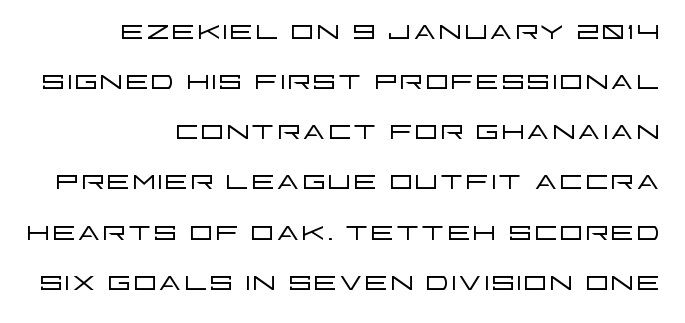
Q: Is the text bold? A: No.
Q: Is the text italic (slanted)? A: No, it is upright.
Q: Is the typeface a serif or a sans-serif typeface? A: Sans-serif.
Q: Is the text underlined? A: No.
Q: How is the paragraph aligned? A: Right-aligned.
Q: Is the spacing between letters normal or unusually wide? A: Normal.
Q: Is the spacing between lines tight, normal or loose? A: Normal.
Q: Width (condensed, normal, or wide)? A: Wide.
Q: Stroke contrast? A: Low.
Q: x-height? A: Large.
Q: Monospaced? A: No.
